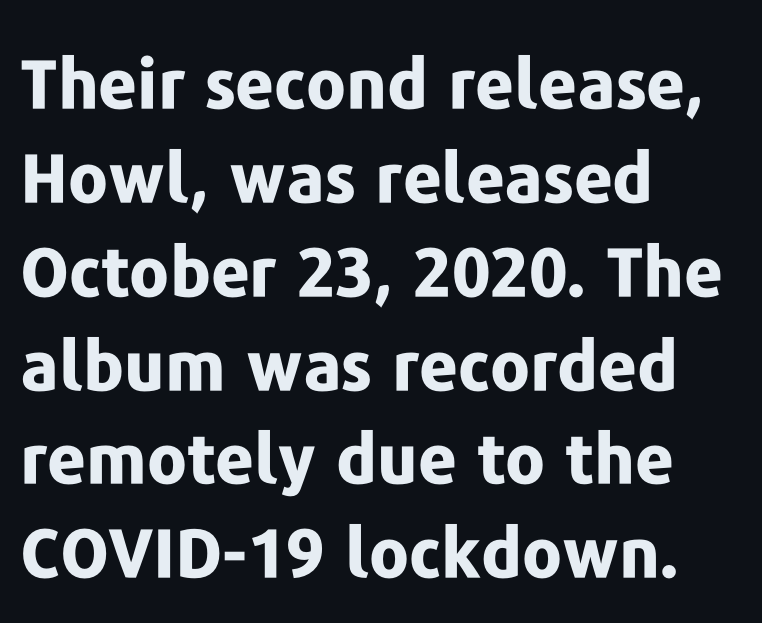
The image shows 68 px bold sans-serif type, upright; set left-aligned, normal line spacing (1.38x), normal letter spacing, not underlined; low stroke contrast and a medium x-height.
